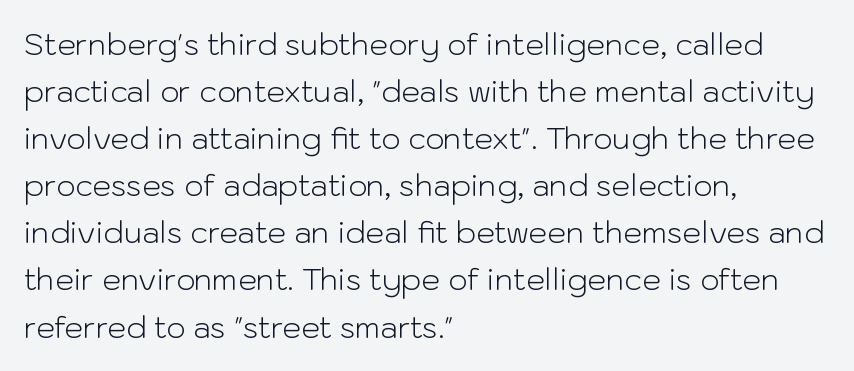
Q: Is the text bold? A: No.
Q: Is the text italic (slanted)? A: No, it is upright.
Q: Is the typeface a serif or a sans-serif typeface? A: Sans-serif.
Q: Is the text underlined? A: No.
Q: How is the paragraph aligned? A: Left-aligned.
Q: Is the spacing between letters normal or unusually wide? A: Normal.
Q: Is the spacing between lines tight, normal or loose? A: Normal.
Q: Width (condensed, normal, or wide)? A: Normal.
Q: Stroke contrast? A: Low.
Q: x-height? A: Medium.
Q: Monospaced? A: No.
